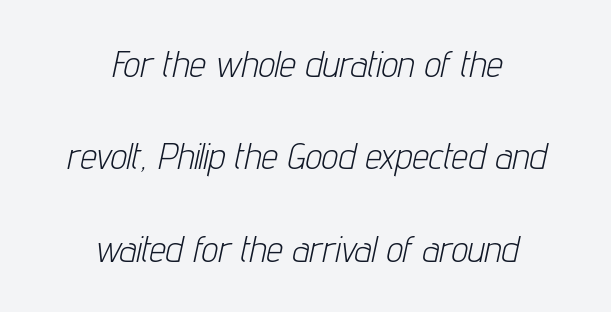
The image shows 37 px light, condensed type, italic (leaning right); set centered, loose line spacing (2.5x), normal letter spacing, not underlined; low stroke contrast and a medium x-height.
